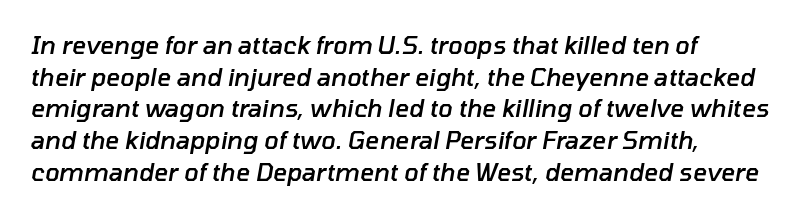
Q: Is the text bold? A: Semi-bold.
Q: Is the text italic (slanted)? A: Yes, it leans right by about 10 degrees.
Q: Is the text underlined? A: No.
Q: How is the paragraph aligned? A: Left-aligned.
Q: Is the spacing between letters normal or unusually wide? A: Normal.
Q: Is the spacing between lines tight, normal or loose? A: Normal.
